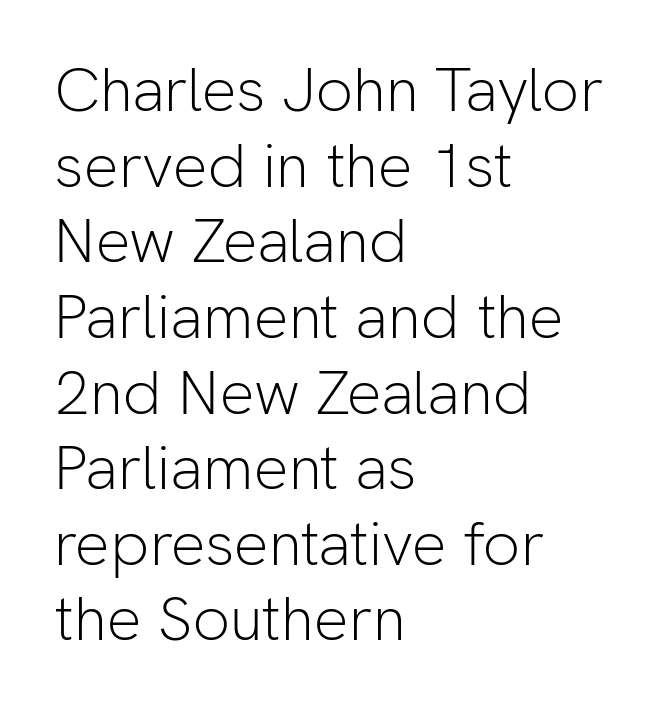
The image shows 62 px light sans-serif type, upright; set left-aligned, line spacing 1.22x, normal letter spacing, not underlined; low stroke contrast and a medium x-height.
